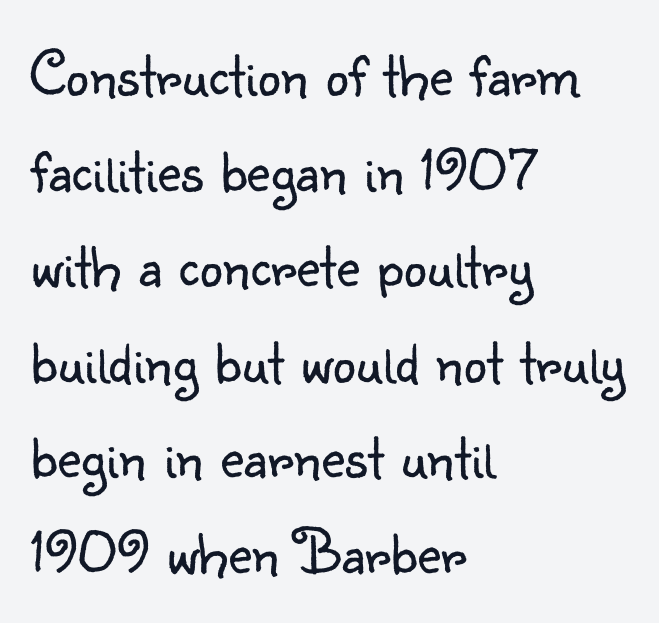
Do the characters align in a grid? No, the font is proportional. Letters rest on an invisible, unmarked baseline. The face used here is a sans, in the tradition of grotesques and geometrics. The rendering uses a moderate line-height, typical for paragraphs. The gaps between neighbouring characters are ordinary and unremarkable.
